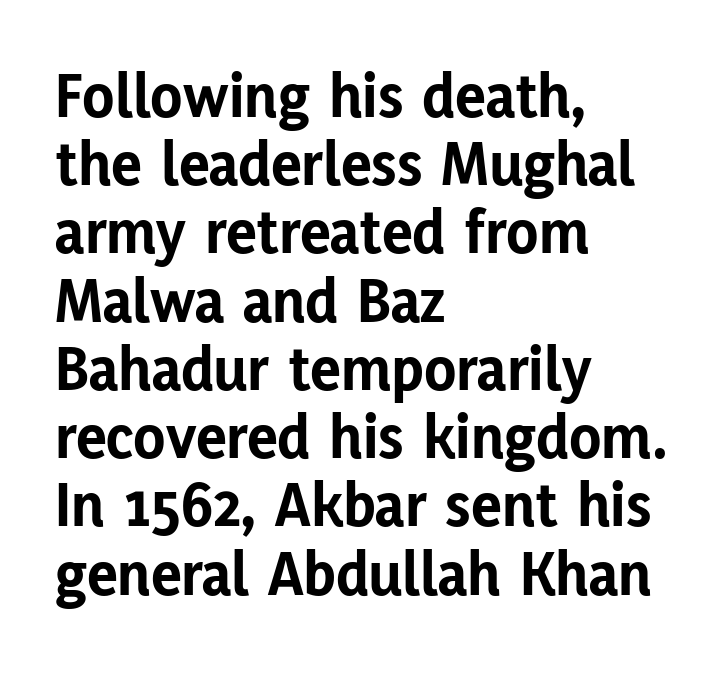
{"serif": "no", "italic": "no", "bold": "yes", "weight": "bold", "width": "normal", "stroke_contrast": "low", "x_height": "medium", "monospaced": "no", "underline": "no", "align": "left", "line_spacing": "tight", "line_spacing_ratio": 1.05, "letter_spacing": "normal", "letter_spacing_em": 0.0, "glyph_px": 65}
